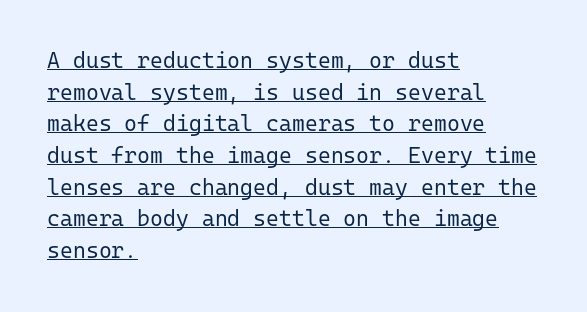
{"italic": "no", "bold": "no", "underline": "yes", "align": "left", "line_spacing": "normal", "line_spacing_ratio": 1.44, "letter_spacing": "normal", "letter_spacing_em": 0.0, "glyph_px": 22}
